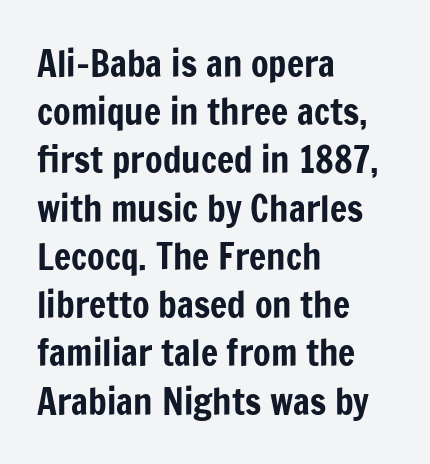
The image shows 36 px condensed sans-serif type, upright; set left-aligned, normal line spacing (1.34x), normal letter spacing, not underlined; low stroke contrast and a medium x-height.
